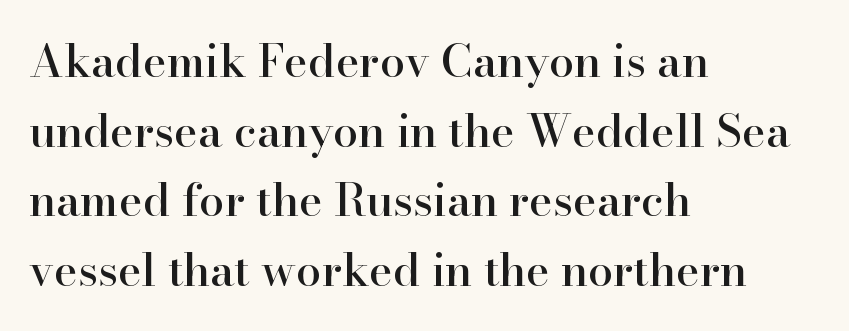
The image shows 45 px serif type, upright; set left-aligned, normal line spacing (1.55x), normal letter spacing, not underlined; high stroke contrast and a small x-height.
